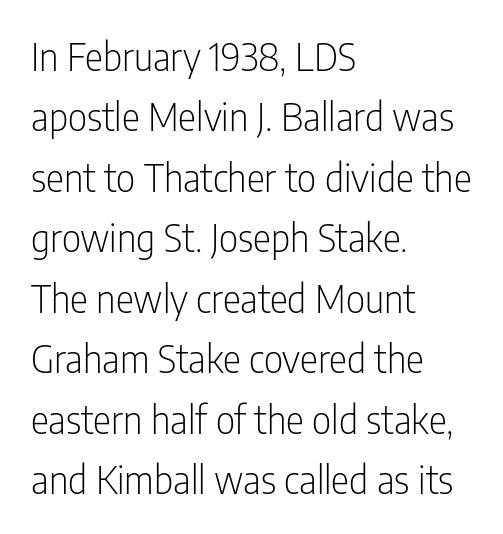
The image shows 38 px light, condensed sans-serif type, upright; set left-aligned, normal line spacing (1.59x), normal letter spacing, not underlined; low stroke contrast and a medium x-height.
